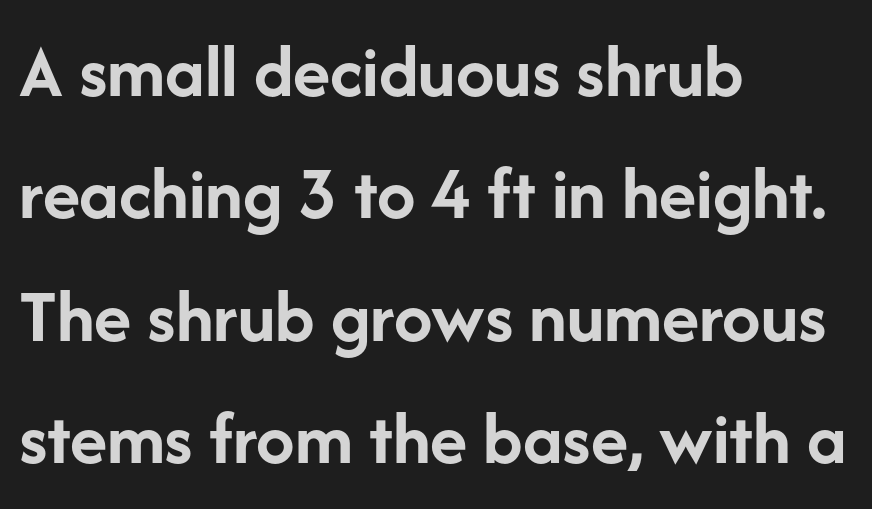
Q: Is the text bold? A: Yes.
Q: Is the text italic (slanted)? A: No, it is upright.
Q: Is the typeface a serif or a sans-serif typeface? A: Sans-serif.
Q: Is the text underlined? A: No.
Q: How is the paragraph aligned? A: Left-aligned.
Q: Is the spacing between letters normal or unusually wide? A: Normal.
Q: Is the spacing between lines tight, normal or loose? A: Normal.
Q: Width (condensed, normal, or wide)? A: Normal.
Q: Stroke contrast? A: Low.
Q: x-height? A: Medium.
Q: Monospaced? A: No.
